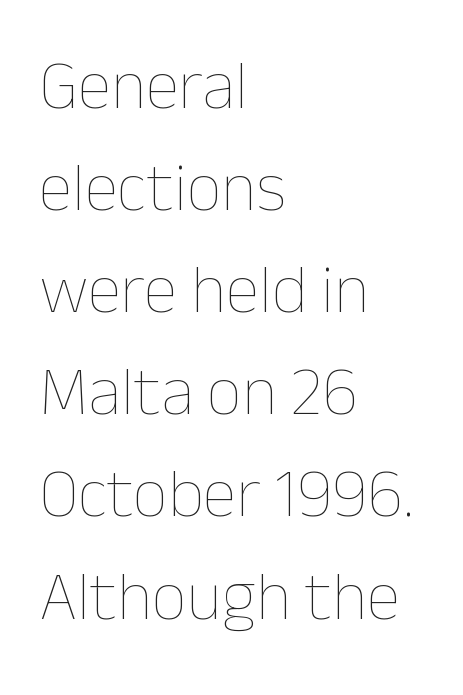
Q: Is the text bold? A: No.
Q: Is the text italic (slanted)? A: No, it is upright.
Q: Is the text underlined? A: No.
Q: How is the paragraph aligned? A: Left-aligned.
Q: Is the spacing between letters normal or unusually wide? A: Normal.
Q: Is the spacing between lines tight, normal or loose? A: Normal.
Q: Width (condensed, normal, or wide)? A: Normal.
Q: Stroke contrast? A: Low.
Q: x-height? A: Medium.
Q: Monospaced? A: No.
